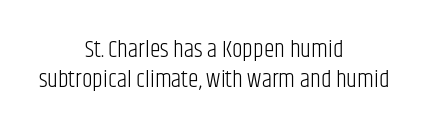
The area under the type is left untouched. The whitespace from short lines is split evenly between both sides. Horizontal bands of white between lines are of average thickness. The face used here is rendered with its standard letterfit. Is there any slant? The stems are plumb. The passage shown is not bold in any degree.
